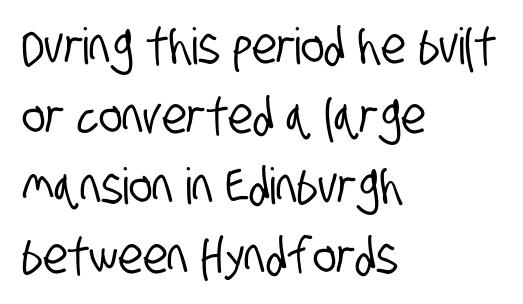
{"serif": "no", "width": "condensed", "stroke_contrast": "low", "x_height": "large", "monospaced": "no", "underline": "no", "align": "left", "line_spacing": "normal", "line_spacing_ratio": 1.4, "letter_spacing": "normal", "letter_spacing_em": 0.0, "glyph_px": 50}
